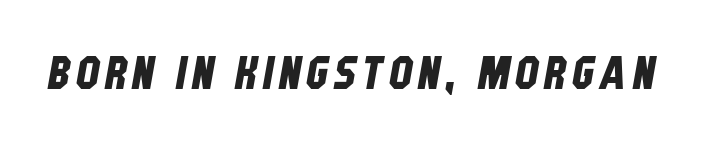
Q: Is the typeface a serif or a sans-serif typeface? A: Sans-serif.
Q: Is the text underlined? A: No.
Q: Width (condensed, normal, or wide)? A: Condensed.
Q: Stroke contrast? A: Low.
Q: x-height? A: Large.
Q: Monospaced? A: No.
